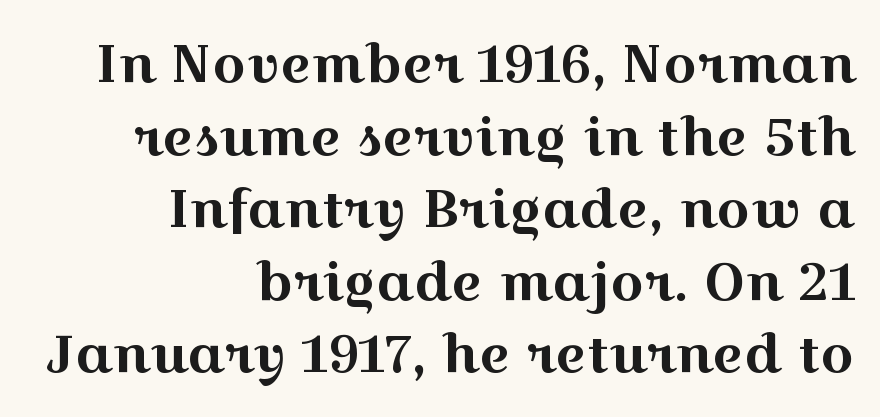
Q: Is the text italic (slanted)? A: No, it is upright.
Q: Is the typeface a serif or a sans-serif typeface? A: Serif.
Q: Is the text underlined? A: No.
Q: How is the paragraph aligned? A: Right-aligned.
Q: Is the spacing between letters normal or unusually wide? A: Normal.
Q: Is the spacing between lines tight, normal or loose? A: Normal.
Q: Width (condensed, normal, or wide)? A: Wide.
Q: x-height? A: Medium.
Q: Monospaced? A: No.
